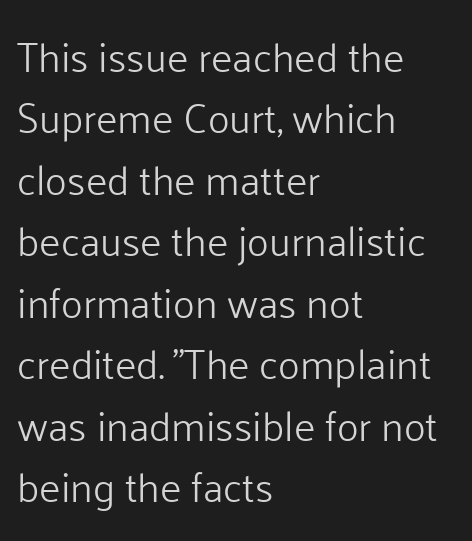
{"serif": "no", "italic": "no", "bold": "no", "weight": "light", "width": "normal", "stroke_contrast": "low", "x_height": "medium", "monospaced": "no", "underline": "no", "align": "left", "line_spacing": "normal", "line_spacing_ratio": 1.5, "letter_spacing": "normal", "letter_spacing_em": 0.0, "glyph_px": 41}
